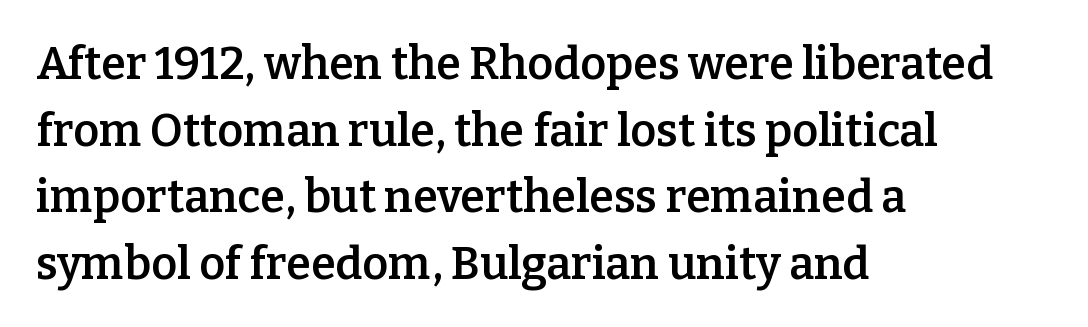
Q: Is the text bold? A: Semi-bold.
Q: Is the text italic (slanted)? A: No, it is upright.
Q: Is the typeface a serif or a sans-serif typeface? A: Serif.
Q: Is the text underlined? A: No.
Q: How is the paragraph aligned? A: Left-aligned.
Q: Is the spacing between letters normal or unusually wide? A: Normal.
Q: Is the spacing between lines tight, normal or loose? A: Normal.
Q: Width (condensed, normal, or wide)? A: Normal.
Q: Stroke contrast? A: Low.
Q: x-height? A: Medium.
Q: Monospaced? A: No.
